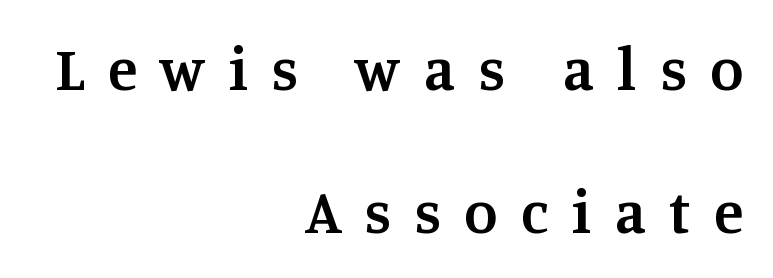
Q: Is the text bold? A: Semi-bold.
Q: Is the text italic (slanted)? A: No, it is upright.
Q: Is the typeface a serif or a sans-serif typeface? A: Serif.
Q: Is the text underlined? A: No.
Q: How is the paragraph aligned? A: Right-aligned.
Q: Is the spacing between letters normal or unusually wide? A: Unusually wide.
Q: Is the spacing between lines tight, normal or loose? A: Loose.
Q: Width (condensed, normal, or wide)? A: Normal.
Q: Stroke contrast? A: Medium.
Q: x-height? A: Large.
Q: Monospaced? A: No.
